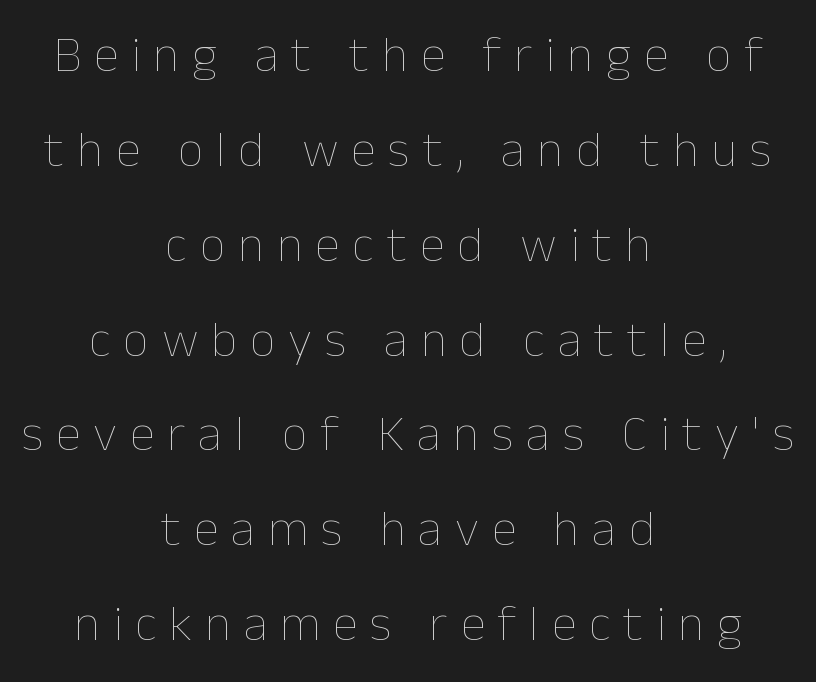
{"italic": "no", "bold": "no", "weight": "thin", "width": "normal", "stroke_contrast": "low", "x_height": "medium", "monospaced": "no", "underline": "no", "align": "center", "line_spacing_ratio": 1.86, "letter_spacing": "wide", "letter_spacing_em": 0.25, "glyph_px": 51}
